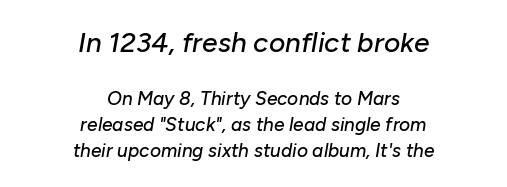
What stands out about the letter spacing? Nothing — it is the standard amount. This sample has the flowing, uneven cadence of proportional lettering. Rows of type keep a routine distance in the vertical direction. Beneath every word, the page is bare.
